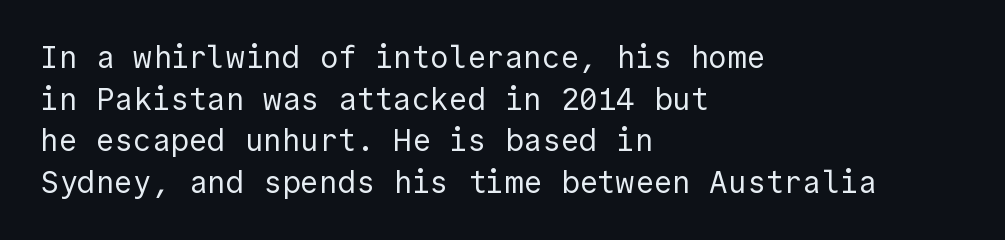
The image shows 31 px regular-weight sans-serif type, upright; set left-aligned, normal line spacing (1.34x), normal letter spacing, not underlined; a medium x-height.
